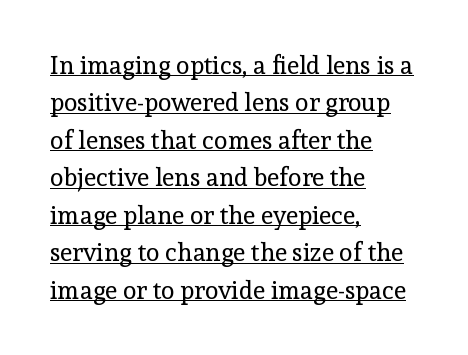
The image shows 25 px text type, upright; set left-aligned, normal line spacing (1.5x), normal letter spacing, underlined.
